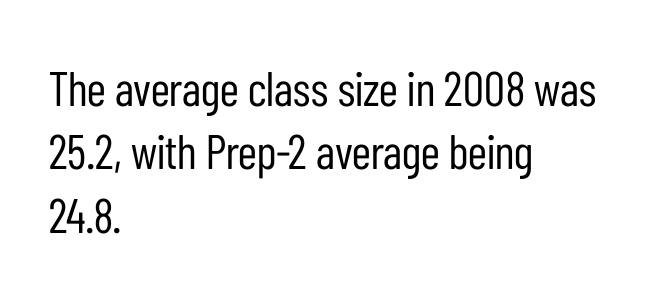
Each word holds together tightly as a unit, with standard inter-letter gaps. Each letter's strokes conclude bluntly, with no projecting serifs. Proportional: the letters do not fall into vertical columns. Visually the block forms a straight wall on the left and a jagged coastline on the right. Lines of text with bare space underneath.
